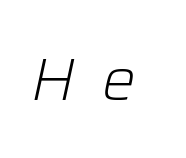
The image shows 60 px light type, italic (leaning right); set unusually wide letter spacing (+0.44 em), not underlined; low stroke contrast and a medium x-height.
